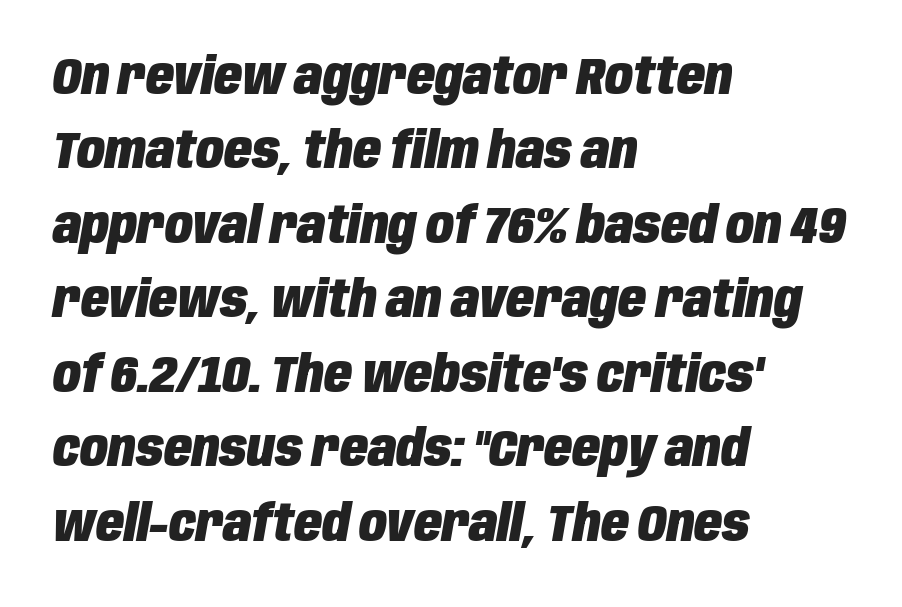
The image shows 51 px heavy, condensed type, italic (leaning right); set left-aligned, normal line spacing (1.46x), normal letter spacing, not underlined; low stroke contrast and a large x-height.
